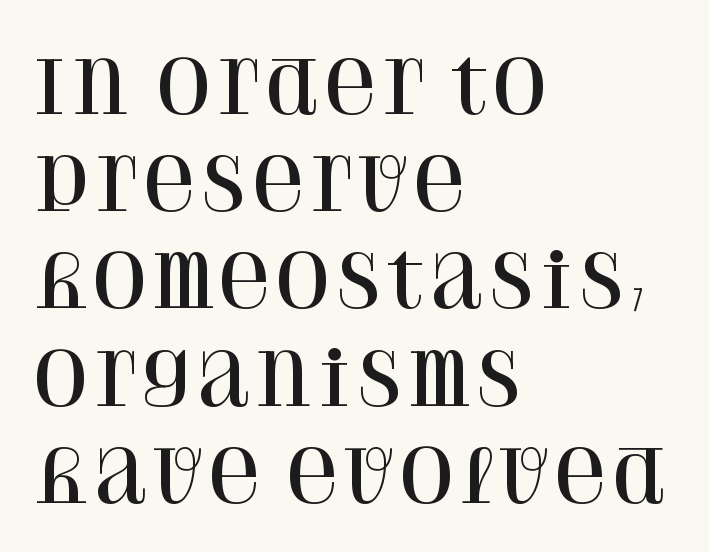
The image shows 72 px serif type, upright; set left-aligned, normal line spacing (1.35x), normal letter spacing, not underlined; high stroke contrast and a large x-height.
